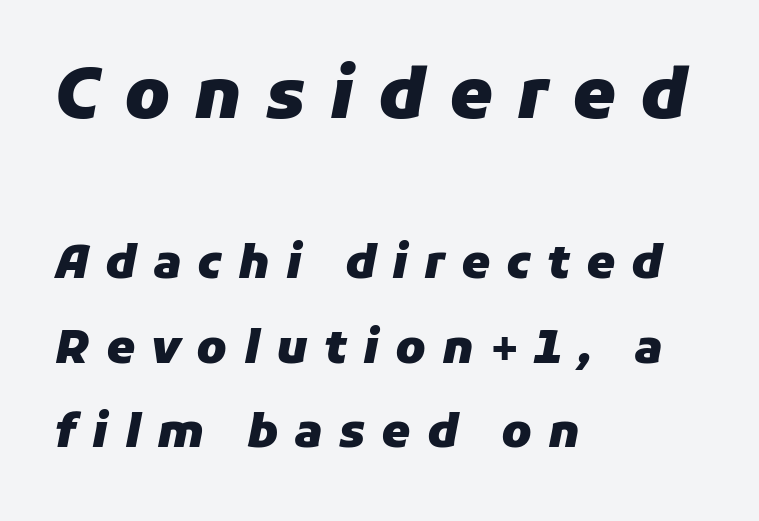
The image shows 69 px heavy type, italic (leaning right); set left-aligned, line spacing 1.83x, unusually wide letter spacing (+0.35 em), not underlined; the first (top) block is 1.5x larger; low stroke contrast and a medium x-height.
